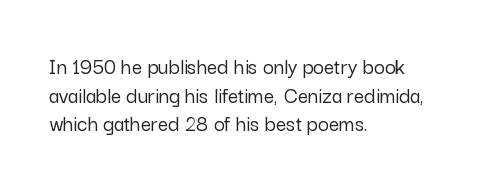
The image shows 23 px text type, upright; set left-aligned, normal line spacing (1.25x), normal letter spacing, not underlined.
